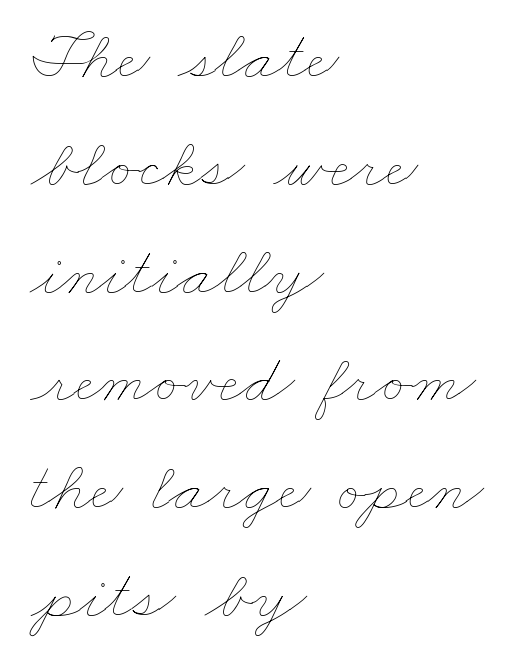
Varying glyph widths throughout — classic text-font behaviour. Caption: multi-line text, flush left, ragged right. Short note: letters normally spaced. The baseline area is clear. Notice how descenders clear the ascenders below comfortably — that's standard leading. Weight: in the light-to-regular range.
